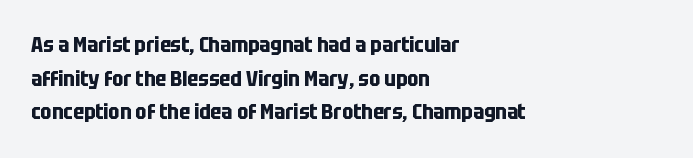
This sample uses plain, unmodified letter spacing. The lines are quadded left. If you measured baseline to baseline, you'd find a middling distance. A dark, heavy texture on the line: the type is bold. Unmarked baselines from the first word to the last.
